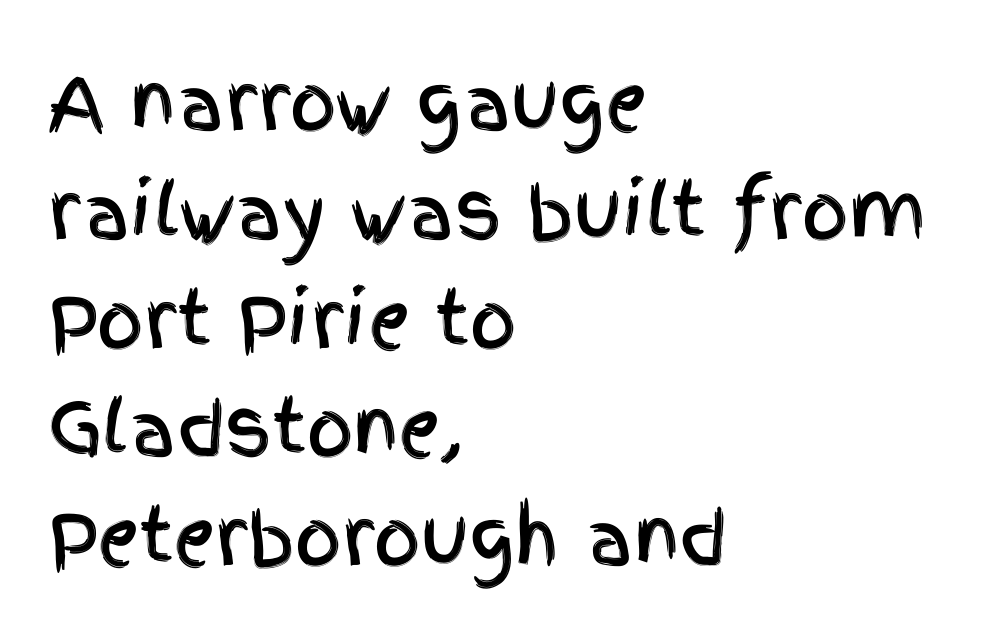
{"serif": "no", "italic": "no", "width": "condensed", "x_height": "large", "monospaced": "no", "underline": "no", "align": "left", "line_spacing": "normal", "line_spacing_ratio": 1.49, "letter_spacing": "normal", "letter_spacing_em": 0.0, "glyph_px": 73}
